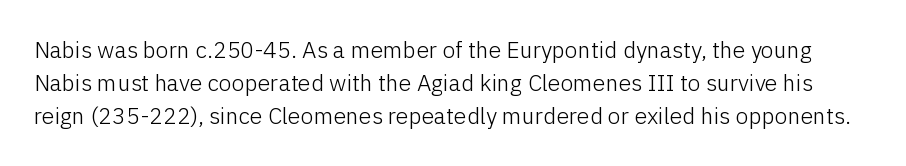
The gap between lines stays unmarked. Heft: none added — not bold. This rendering leaves character spacing at its baseline value. Do the letters lean? They stand straight. The rendering uses a moderate line-height, typical for paragraphs.
